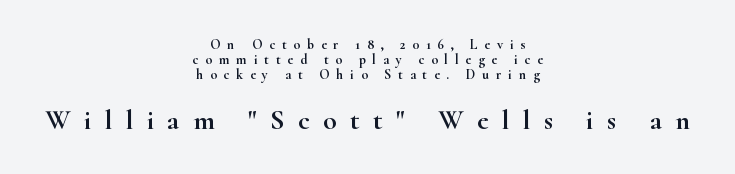
The image shows 28 px wide serif type, upright; set centered, tight line spacing (1.06x), unusually wide letter spacing (+0.48 em), not underlined; the second (bottom) block is 2.0x larger; high stroke contrast and a small x-height.
